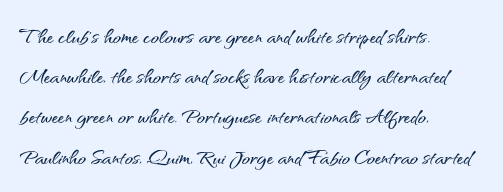
Summary of vertical rhythm: regular, with standard interline spacing. One-word summary of the alignment: left. The line texture is even and compact thanks to regular tracking. The space directly below the letters is spotless.
